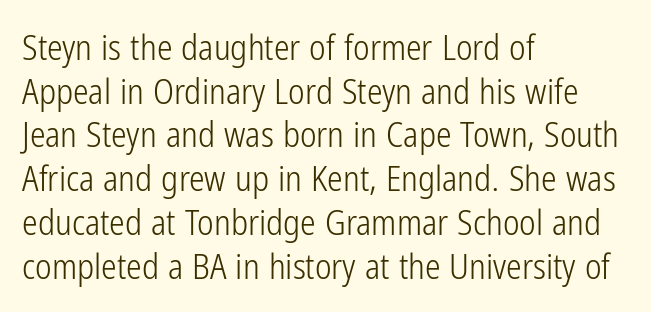
You could not count columns in this text — the font is proportionally spaced. Normally led — the rows are evenly, conventionally spaced. A quiet, ordinary-to-light weight characterises the typeface. Unlike a traditional serif, this face leaves its strokes unadorned.
